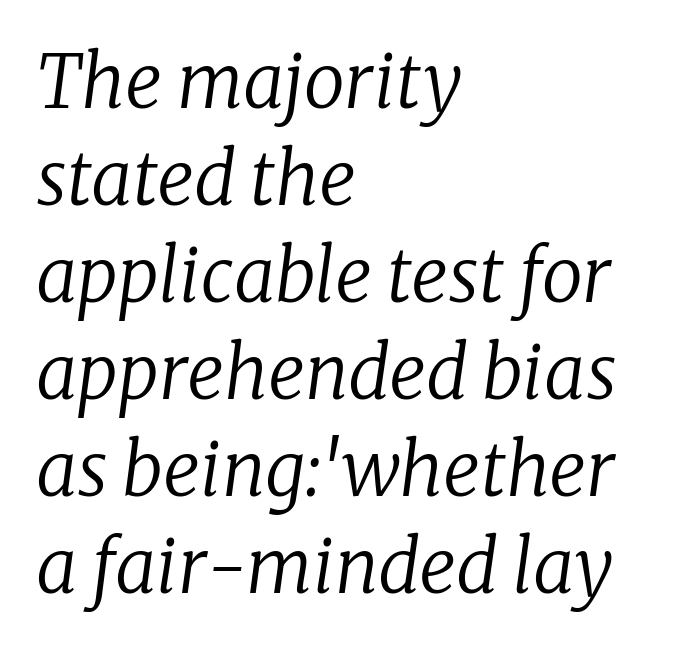
Q: Is the text bold? A: No.
Q: Is the text italic (slanted)? A: Yes, it leans right by about 8 degrees.
Q: Is the typeface a serif or a sans-serif typeface? A: Serif.
Q: Is the text underlined? A: No.
Q: How is the paragraph aligned? A: Left-aligned.
Q: Is the spacing between letters normal or unusually wide? A: Normal.
Q: Is the spacing between lines tight, normal or loose? A: Normal.
Q: Width (condensed, normal, or wide)? A: Normal.
Q: Stroke contrast? A: Low.
Q: x-height? A: Medium.
Q: Monospaced? A: No.
